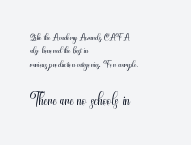
Which of the two is more prominent by size? The second, at the bottom. Caption: multi-line text, flush left, ragged right. The passage shown has conventional tracking throughout. Type without underlining.
